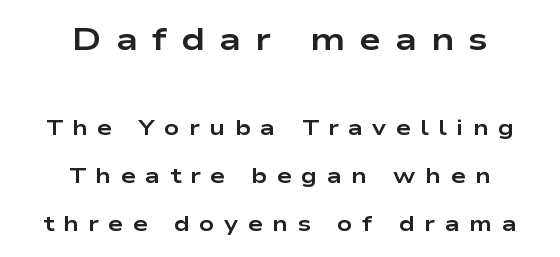
The image shows 31 px bold, wide sans-serif type, upright; set centered, loose line spacing (2.27x), unusually wide letter spacing (+0.46 em), not underlined; the first (top) block is 1.48x larger; low stroke contrast and a medium x-height.
